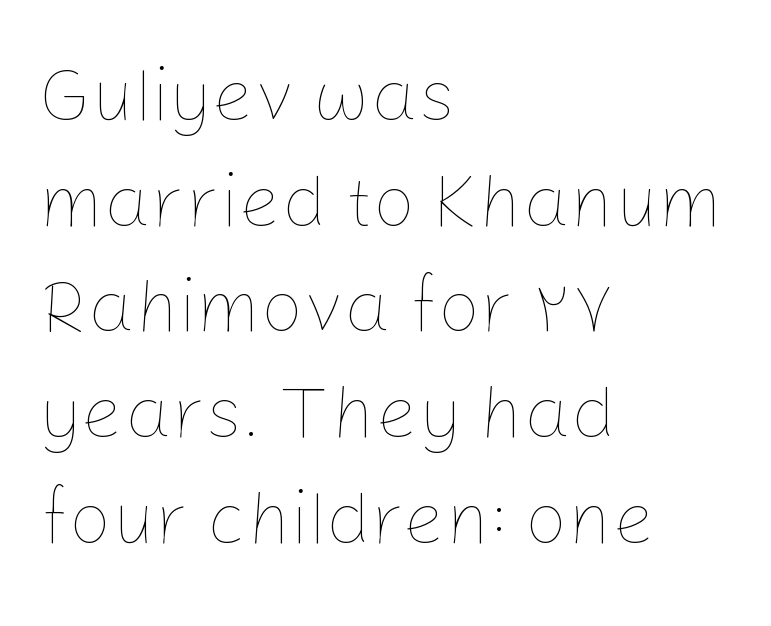
{"italic": "no", "bold": "no", "weight": "thin", "width": "normal", "stroke_contrast": "low", "x_height": "medium", "monospaced": "no", "underline": "no", "align": "left", "line_spacing": "normal", "line_spacing_ratio": 1.41, "letter_spacing": "normal", "letter_spacing_em": 0.0, "glyph_px": 75}
